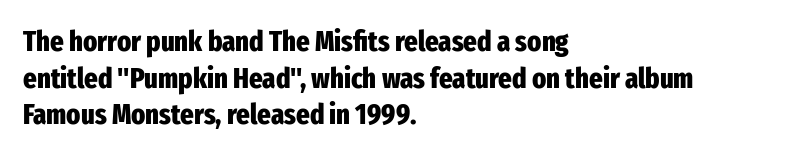
Q: Is the text bold? A: Yes.
Q: Is the text italic (slanted)? A: No, it is upright.
Q: Is the typeface a serif or a sans-serif typeface? A: Sans-serif.
Q: Is the text underlined? A: No.
Q: How is the paragraph aligned? A: Left-aligned.
Q: Is the spacing between letters normal or unusually wide? A: Normal.
Q: Is the spacing between lines tight, normal or loose? A: Normal.
Q: Width (condensed, normal, or wide)? A: Condensed.
Q: Stroke contrast? A: Low.
Q: x-height? A: Medium.
Q: Monospaced? A: No.
